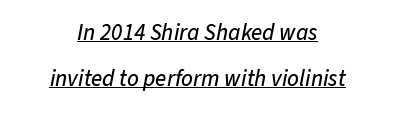
{"italic": "yes", "lean": "right", "slant_degrees": 11, "underline": "yes", "align": "center", "line_spacing": "loose", "line_spacing_ratio": 2.01, "letter_spacing": "normal", "letter_spacing_em": 0.0, "glyph_px": 23}
